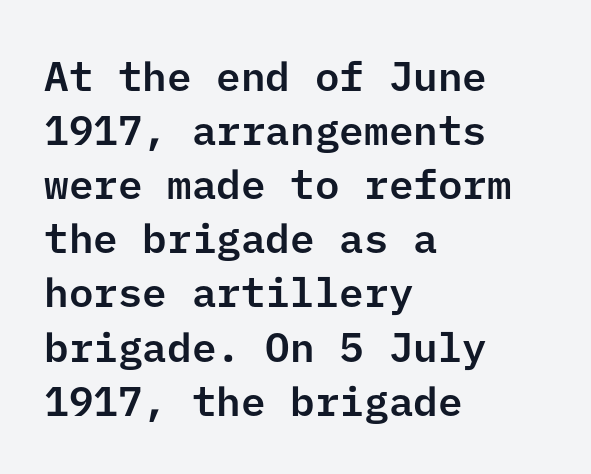
Anything drawn beneath the words? Only blank space. The gaps between neighbouring characters are ordinary and unremarkable. Every stem runs plumb, perpendicular to the baseline. To sum up the face: it is a sans, with no serifs. Alignment: flush left.
